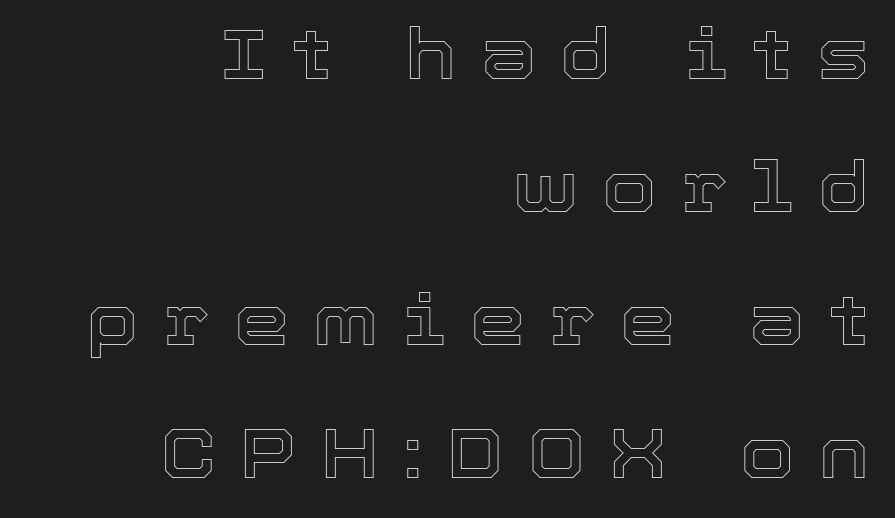
Q: Is the text italic (slanted)? A: No, it is upright.
Q: Is the text underlined? A: No.
Q: How is the paragraph aligned? A: Right-aligned.
Q: Is the spacing between letters normal or unusually wide? A: Unusually wide.
Q: Is the spacing between lines tight, normal or loose? A: Loose.
Q: Width (condensed, normal, or wide)? A: Normal.
Q: x-height? A: Medium.
Q: Monospaced? A: No.
